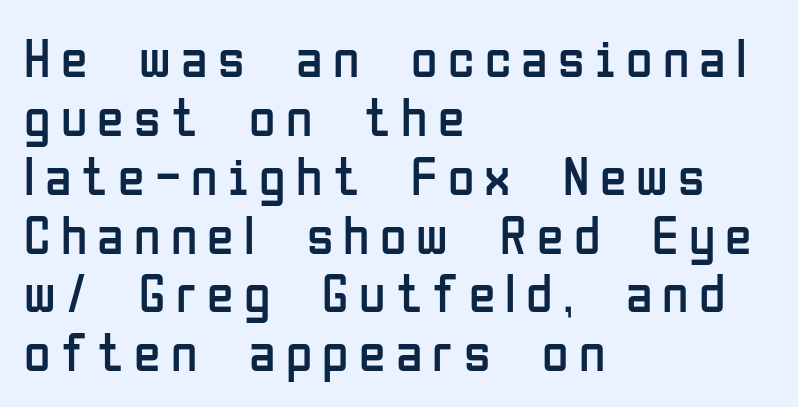
Q: Is the text bold? A: No.
Q: Is the text italic (slanted)? A: No, it is upright.
Q: Is the typeface a serif or a sans-serif typeface? A: Sans-serif.
Q: Is the text underlined? A: No.
Q: How is the paragraph aligned? A: Left-aligned.
Q: Is the spacing between lines tight, normal or loose? A: Tight.
Q: Width (condensed, normal, or wide)? A: Condensed.
Q: Stroke contrast? A: Low.
Q: x-height? A: Medium.
Q: Monospaced? A: No.
